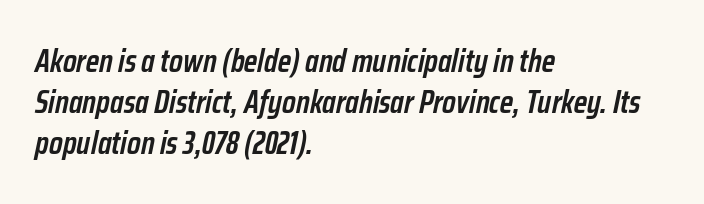
A typesetter would mark this as italic. Notice the strokes are somewhat thickened but not fully heavy: this is a semibold. Observe the ordinary spacing: letters are neighbours, not strangers. Any mark beneath the type? The region is blank. A typesetter would call this proportional, since set widths differ per character. Is the block centered? No — it sits flush against the left margin.
